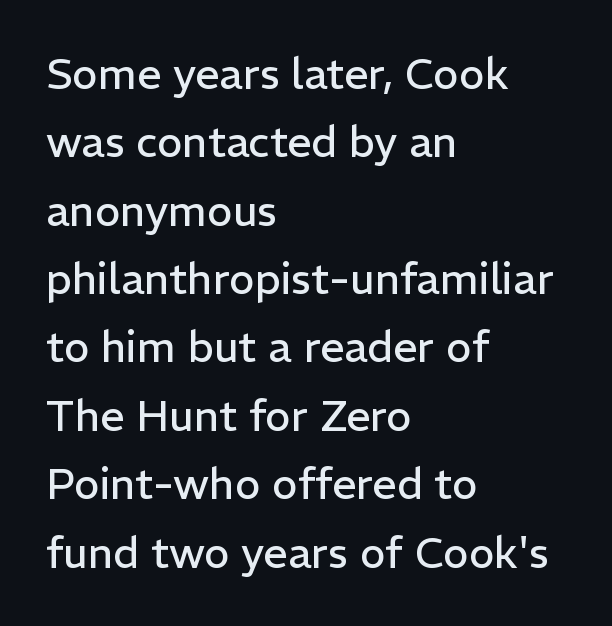
Q: Is the text bold? A: No.
Q: Is the text italic (slanted)? A: No, it is upright.
Q: Is the typeface a serif or a sans-serif typeface? A: Sans-serif.
Q: Is the text underlined? A: No.
Q: How is the paragraph aligned? A: Left-aligned.
Q: Is the spacing between letters normal or unusually wide? A: Normal.
Q: Is the spacing between lines tight, normal or loose? A: Normal.
Q: Width (condensed, normal, or wide)? A: Normal.
Q: Stroke contrast? A: Low.
Q: x-height? A: Medium.
Q: Monospaced? A: No.
